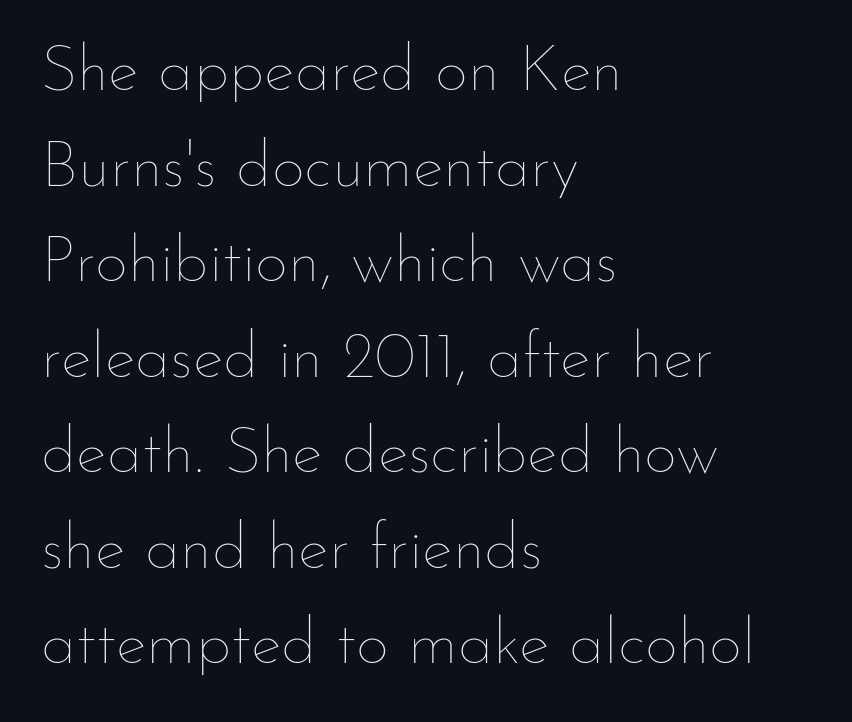
Q: Is the text bold? A: No.
Q: Is the text italic (slanted)? A: No, it is upright.
Q: Is the text underlined? A: No.
Q: How is the paragraph aligned? A: Left-aligned.
Q: Is the spacing between letters normal or unusually wide? A: Normal.
Q: Is the spacing between lines tight, normal or loose? A: Normal.
Q: Width (condensed, normal, or wide)? A: Normal.
Q: Stroke contrast? A: Low.
Q: x-height? A: Small.
Q: Monospaced? A: No.
